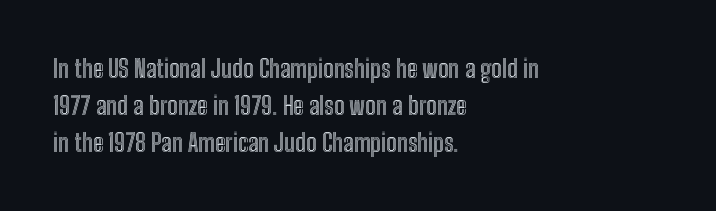
The space beneath each line is pristine and unruled. Compared with typical paragraphs, the rows here are spaced about the same. Notice how the passage keeps a crisp vertical edge on the left only. Short note: letters normally spaced.
